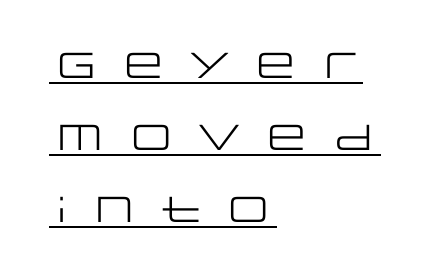
{"serif": "no", "italic": "no", "bold": "no", "weight": "regular", "width": "wide", "stroke_contrast": "low", "x_height": "large", "monospaced": "no", "underline": "yes", "align": "left", "line_spacing": "loose", "line_spacing_ratio": 2.0, "letter_spacing": "wide", "letter_spacing_em": 0.36, "glyph_px": 36}
